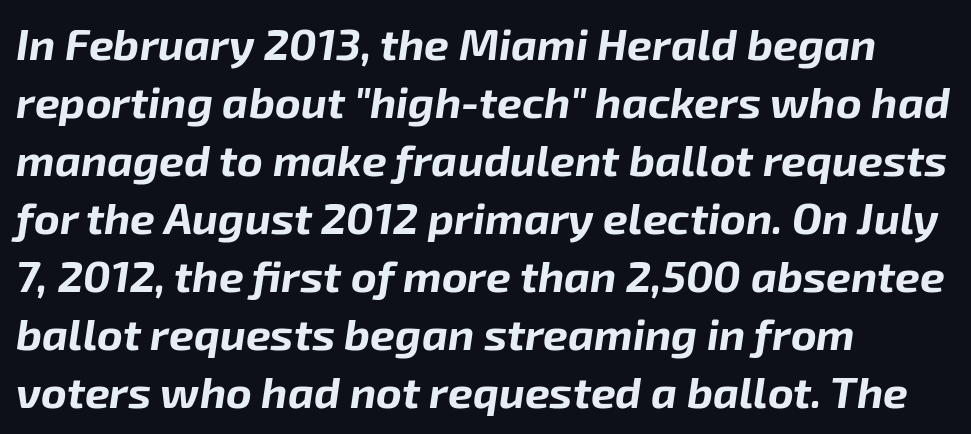
Q: Is the text bold? A: Yes.
Q: Is the text italic (slanted)? A: Yes, it leans right by about 8 degrees.
Q: Is the text underlined? A: No.
Q: How is the paragraph aligned? A: Left-aligned.
Q: Is the spacing between letters normal or unusually wide? A: Normal.
Q: Is the spacing between lines tight, normal or loose? A: Normal.
Q: Width (condensed, normal, or wide)? A: Normal.
Q: Stroke contrast? A: Low.
Q: x-height? A: Medium.
Q: Monospaced? A: No.
